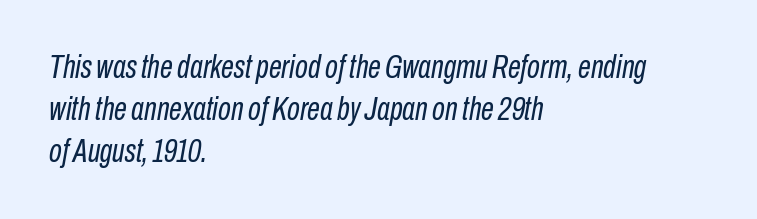
Q: Is the text bold? A: No.
Q: Is the text italic (slanted)? A: Yes, it leans right by about 10 degrees.
Q: Is the text underlined? A: No.
Q: How is the paragraph aligned? A: Left-aligned.
Q: Is the spacing between letters normal or unusually wide? A: Normal.
Q: Is the spacing between lines tight, normal or loose? A: Normal.
Q: Width (condensed, normal, or wide)? A: Condensed.
Q: Stroke contrast? A: Low.
Q: x-height? A: Medium.
Q: Monospaced? A: No.
